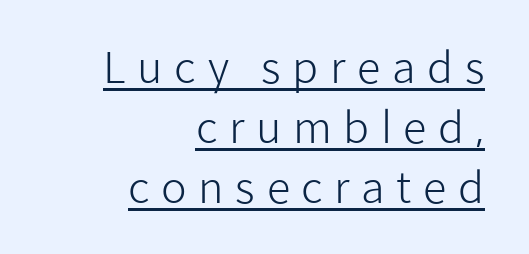
The rendering uses a moderate line-height, typical for paragraphs. Emphasis is given by a line drawn under the lettering. Heaviness? Minimal to ordinary, like unemphasized prose. Designer's note — italics off, roman on.
